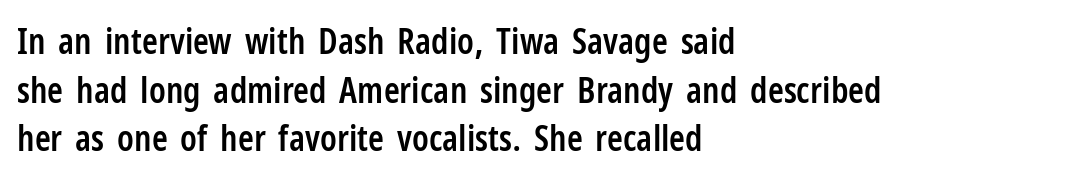
Q: Is the text bold? A: Semi-bold.
Q: Is the text italic (slanted)? A: No, it is upright.
Q: Is the typeface a serif or a sans-serif typeface? A: Sans-serif.
Q: Is the text underlined? A: No.
Q: How is the paragraph aligned? A: Left-aligned.
Q: Is the spacing between letters normal or unusually wide? A: Normal.
Q: Is the spacing between lines tight, normal or loose? A: Normal.
Q: Width (condensed, normal, or wide)? A: Condensed.
Q: Stroke contrast? A: Low.
Q: x-height? A: Medium.
Q: Monospaced? A: No.
